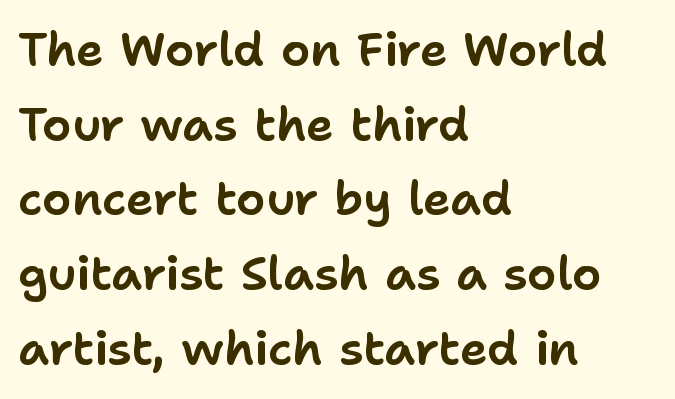
The image shows 47 px sans-serif type, upright; set left-aligned, normal line spacing (1.59x), normal letter spacing, not underlined; low stroke contrast and a medium x-height.
